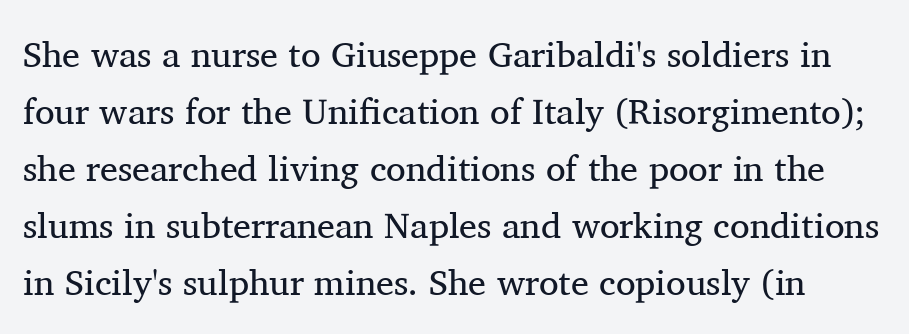
Q: Is the text bold? A: No.
Q: Is the text italic (slanted)? A: No, it is upright.
Q: Is the typeface a serif or a sans-serif typeface? A: Serif.
Q: Is the text underlined? A: No.
Q: Is the spacing between letters normal or unusually wide? A: Normal.
Q: Is the spacing between lines tight, normal or loose? A: Normal.
Q: Width (condensed, normal, or wide)? A: Normal.
Q: Stroke contrast? A: Medium.
Q: x-height? A: Medium.
Q: Monospaced? A: No.
